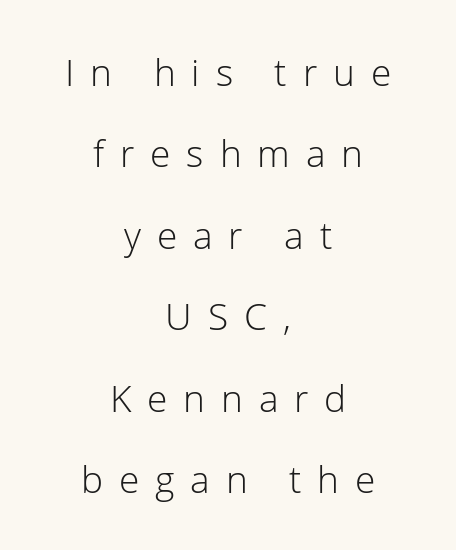
The image shows 37 px light sans-serif type, upright; set centered, loose line spacing (2.2x), unusually wide letter spacing (+0.43 em), not underlined; low stroke contrast and a medium x-height.
